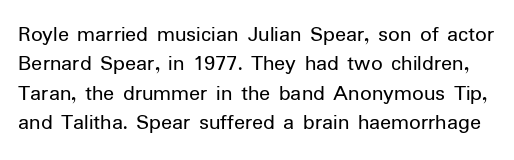
{"italic": "no", "bold": "no", "underline": "no", "line_spacing": "normal", "line_spacing_ratio": 1.28, "letter_spacing": "normal", "letter_spacing_em": 0.0, "glyph_px": 23}
